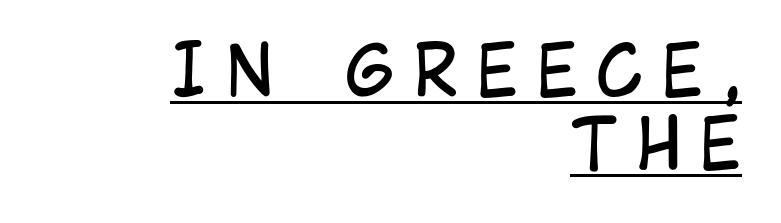
The image shows 69 px regular-weight, condensed sans-serif type, upright; set right-aligned, tight line spacing (1.06x), unusually wide letter spacing (+0.27 em), underlined; low stroke contrast and a large x-height.
